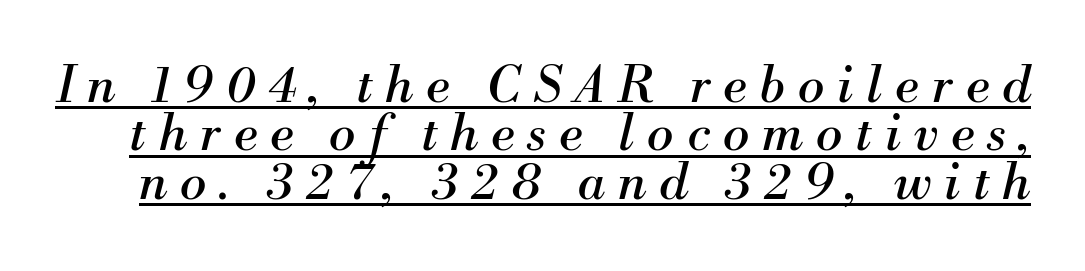
{"serif": "yes", "italic": "yes", "lean": "right", "slant_degrees": 13, "bold": "no", "weight": "regular", "width": "normal", "stroke_contrast": "medium", "x_height": "small", "monospaced": "no", "underline": "yes", "line_spacing": "tight", "line_spacing_ratio": 0.97, "letter_spacing": "wide", "letter_spacing_em": 0.26, "glyph_px": 50}
